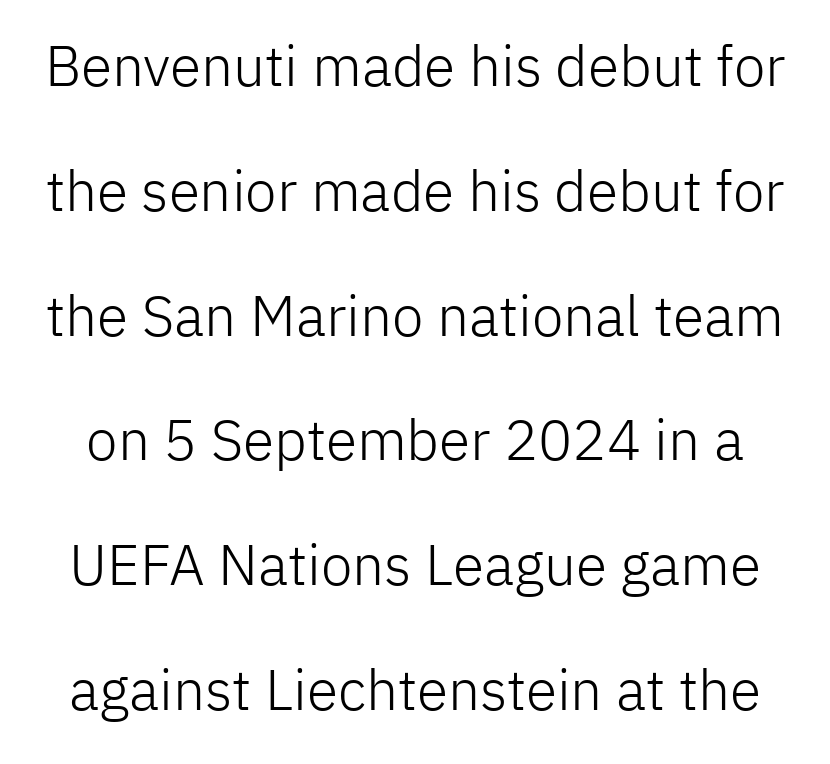
The image shows 57 px light sans-serif type, upright; set loose line spacing (2.19x), normal letter spacing, not underlined; low stroke contrast and a medium x-height.
